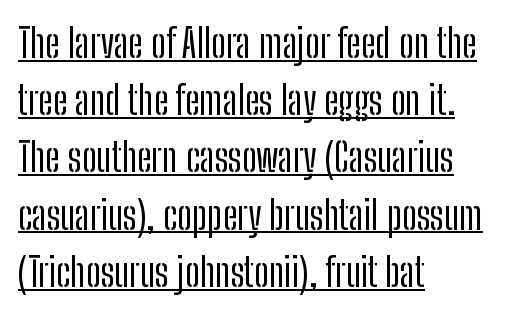
The image shows 40 px condensed sans-serif type, upright; set left-aligned, normal line spacing (1.43x), normal letter spacing, underlined; low stroke contrast and a medium x-height.
